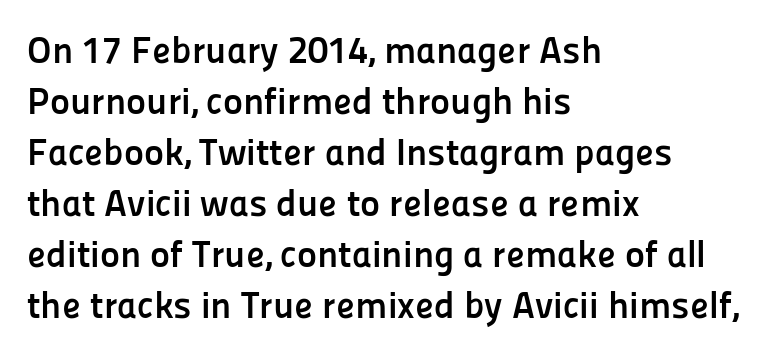
Q: Is the text bold? A: Yes.
Q: Is the text italic (slanted)? A: No, it is upright.
Q: Is the typeface a serif or a sans-serif typeface? A: Sans-serif.
Q: Is the text underlined? A: No.
Q: How is the paragraph aligned? A: Left-aligned.
Q: Is the spacing between letters normal or unusually wide? A: Normal.
Q: Is the spacing between lines tight, normal or loose? A: Normal.
Q: Width (condensed, normal, or wide)? A: Normal.
Q: Stroke contrast? A: Low.
Q: x-height? A: Medium.
Q: Monospaced? A: No.
